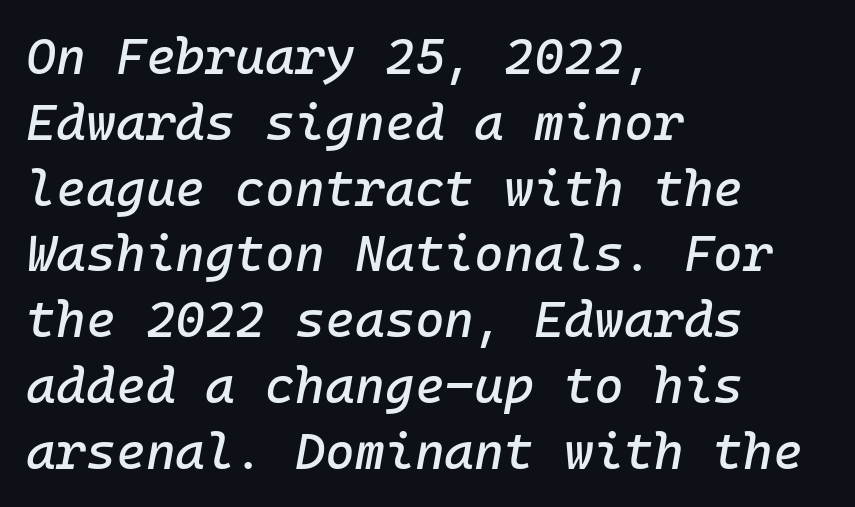
{"italic": "yes", "lean": "right", "slant_degrees": 10, "width": "normal", "stroke_contrast": "low", "x_height": "medium", "underline": "no", "align": "left", "line_spacing": "normal", "line_spacing_ratio": 1.29, "letter_spacing": "normal", "letter_spacing_em": 0.0, "glyph_px": 51}
